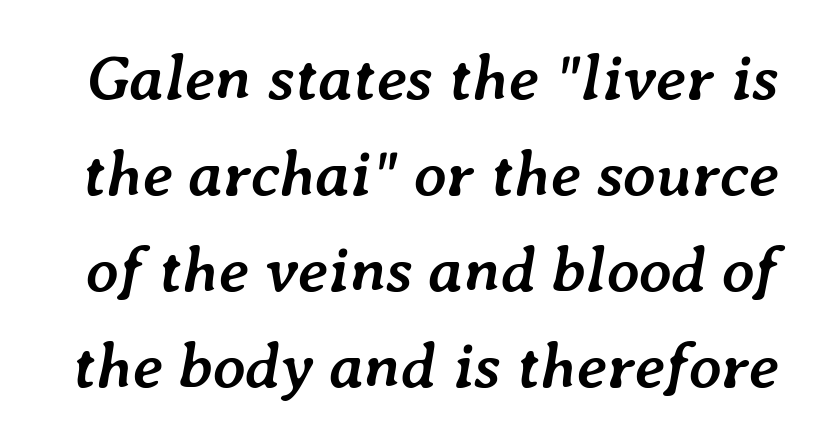
Q: Is the text bold? A: Yes.
Q: Is the text italic (slanted)? A: Yes, it leans right by about 7 degrees.
Q: Is the text underlined? A: No.
Q: Is the spacing between letters normal or unusually wide? A: Normal.
Q: Is the spacing between lines tight, normal or loose? A: Normal.
Q: Width (condensed, normal, or wide)? A: Normal.
Q: Stroke contrast? A: Low.
Q: x-height? A: Medium.
Q: Monospaced? A: No.
